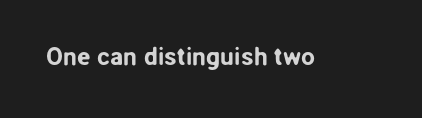
Q: Is the text italic (slanted)? A: No, it is upright.
Q: Is the text underlined? A: No.
Q: Is the spacing between letters normal or unusually wide? A: Normal.
